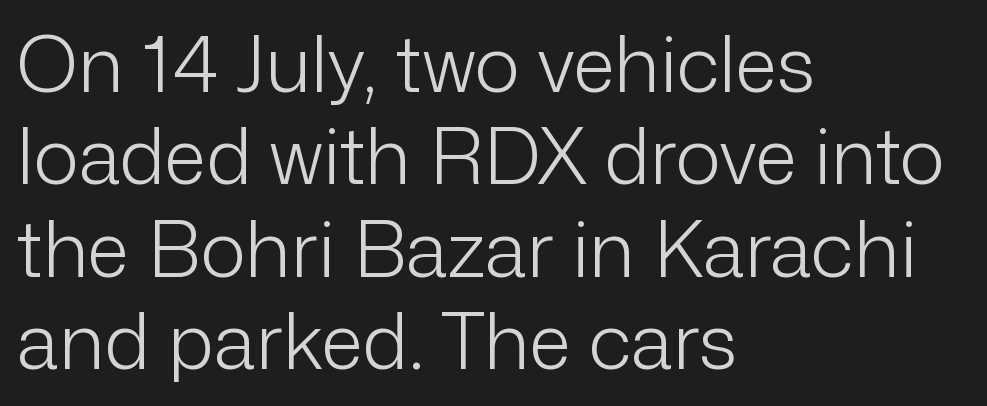
Q: Is the text bold? A: No.
Q: Is the text italic (slanted)? A: No, it is upright.
Q: Is the typeface a serif or a sans-serif typeface? A: Sans-serif.
Q: Is the text underlined? A: No.
Q: How is the paragraph aligned? A: Left-aligned.
Q: Is the spacing between letters normal or unusually wide? A: Normal.
Q: Width (condensed, normal, or wide)? A: Normal.
Q: Stroke contrast? A: Low.
Q: x-height? A: Medium.
Q: Monospaced? A: No.
